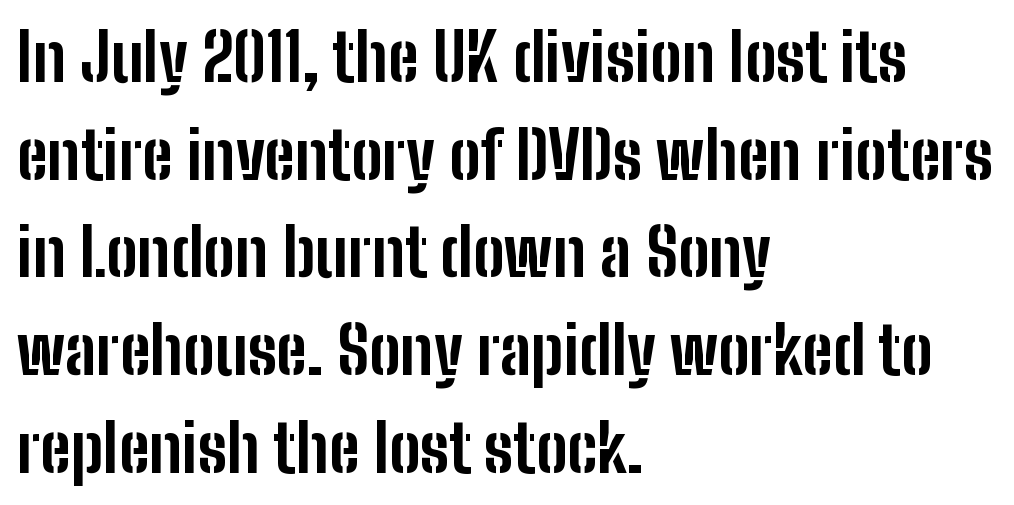
Q: Is the text bold? A: Yes.
Q: Is the text italic (slanted)? A: No, it is upright.
Q: Is the typeface a serif or a sans-serif typeface? A: Sans-serif.
Q: Is the text underlined? A: No.
Q: How is the paragraph aligned? A: Left-aligned.
Q: Is the spacing between letters normal or unusually wide? A: Normal.
Q: Is the spacing between lines tight, normal or loose? A: Normal.
Q: Width (condensed, normal, or wide)? A: Condensed.
Q: Stroke contrast? A: Low.
Q: x-height? A: Medium.
Q: Monospaced? A: No.
